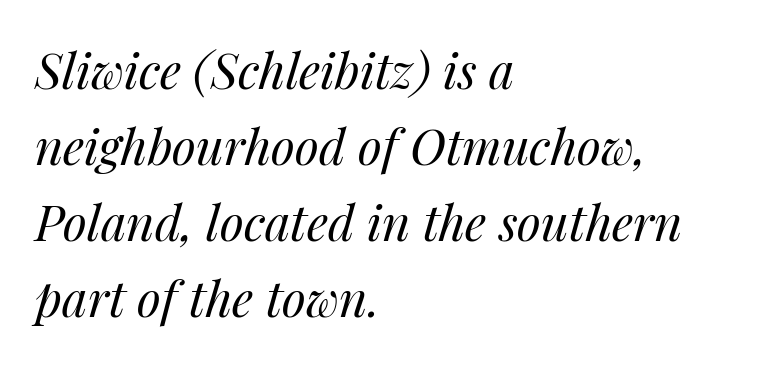
{"italic": "yes", "lean": "right", "slant_degrees": 14, "bold": "no", "weight": "regular", "width": "normal", "stroke_contrast": "medium", "x_height": "medium", "monospaced": "no", "underline": "no", "align": "left", "line_spacing": "normal", "line_spacing_ratio": 1.55, "letter_spacing": "normal", "letter_spacing_em": 0.0, "glyph_px": 49}
